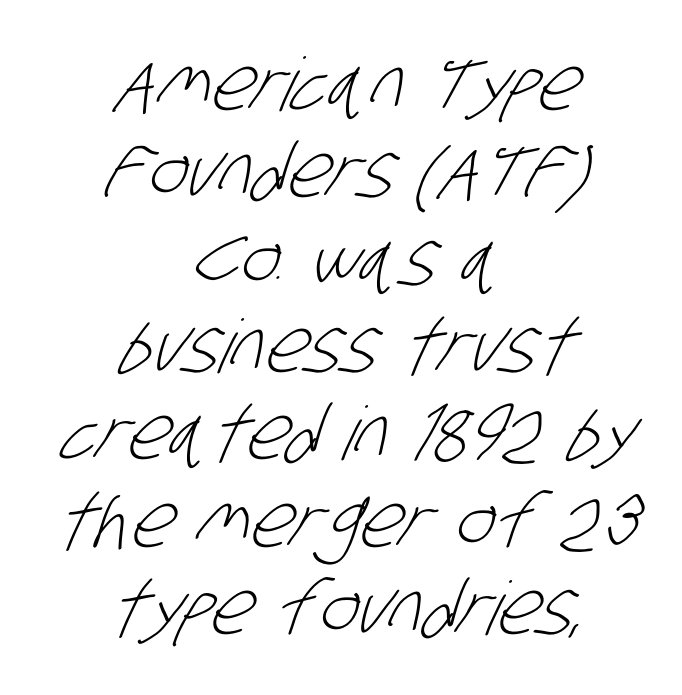
This rendering leaves character spacing at its baseline value. Does the copy run flush right? No — it is centered line by line. A quiet, ordinary-to-light weight characterises the typeface. A typesetter would call this proportional, since set widths differ per character. Unlike a traditional serif, this face leaves its strokes unadorned. Words float on clear page, feet unadorned.
